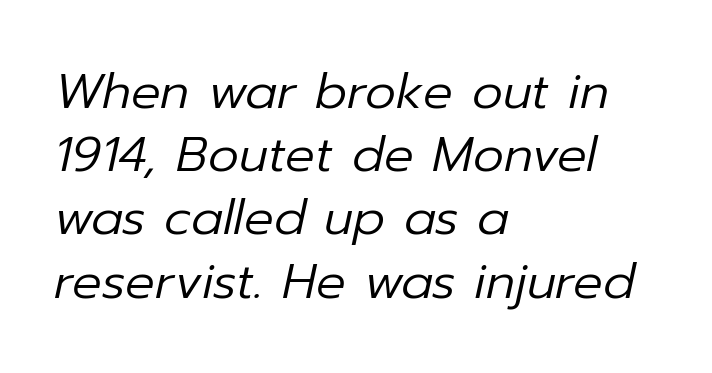
Q: Is the text bold? A: No.
Q: Is the text italic (slanted)? A: Yes, it leans right by about 12 degrees.
Q: Is the text underlined? A: No.
Q: How is the paragraph aligned? A: Left-aligned.
Q: Is the spacing between letters normal or unusually wide? A: Normal.
Q: Is the spacing between lines tight, normal or loose? A: Normal.
Q: Width (condensed, normal, or wide)? A: Normal.
Q: Stroke contrast? A: Low.
Q: x-height? A: Medium.
Q: Monospaced? A: No.
